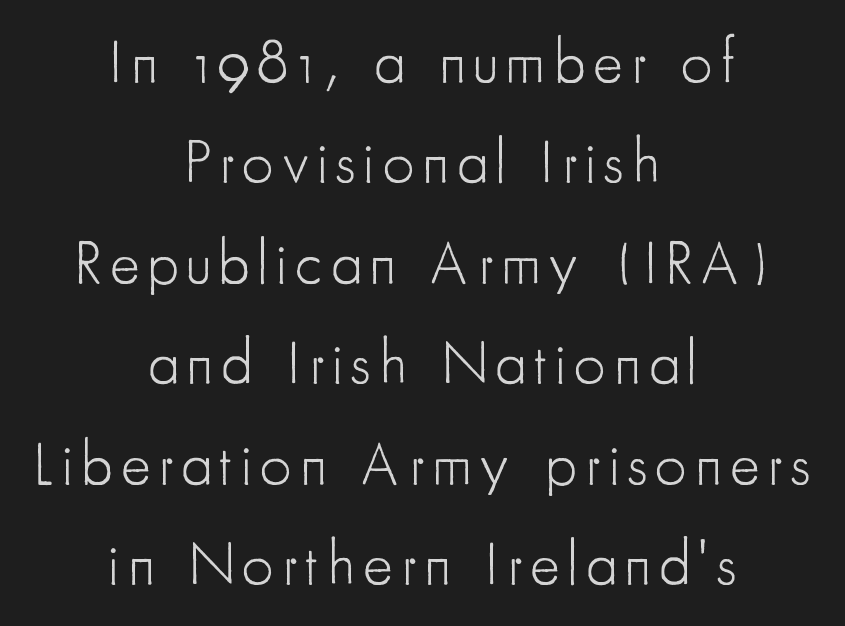
The image shows 62 px light, condensed sans-serif type, upright; set centered, normal line spacing (1.62x), not underlined; low stroke contrast and a small x-height.
